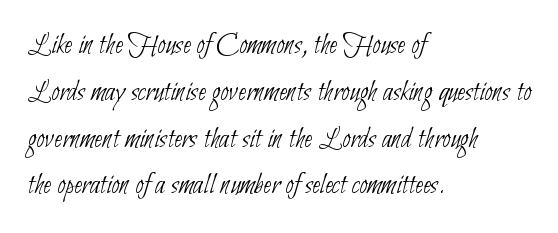
No chunkiness to these letters — they're not bold. Anything drawn beneath the words? Only blank space. There is no visible air inserted between adjacent glyphs. You can tell from the bare stems that sans-serif type was used.
